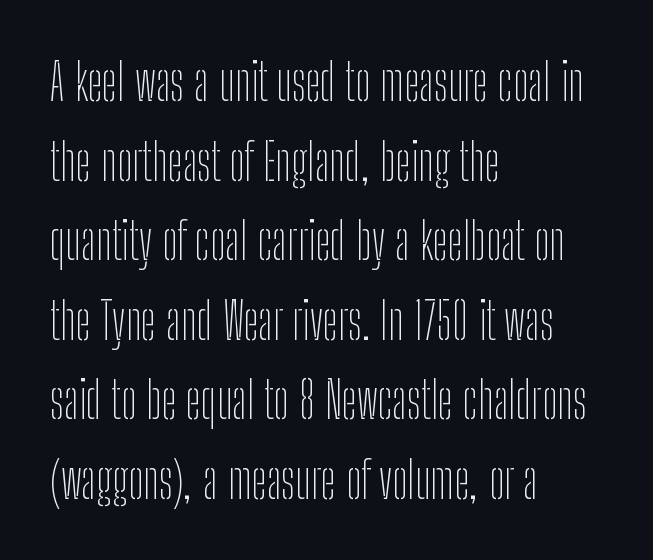
The image shows 51 px thin, condensed sans-serif type, upright; set left-aligned, normal line spacing (1.56x), normal letter spacing, not underlined; low stroke contrast and a medium x-height.
